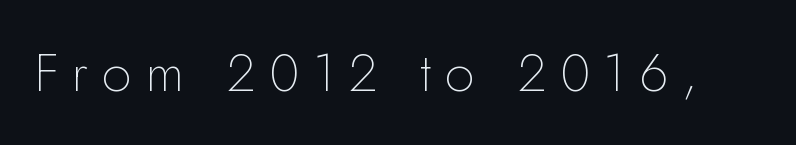
The image shows 53 px thin sans-serif type, upright; set unusually wide letter spacing (+0.26 em), not underlined; low stroke contrast and a small x-height.
